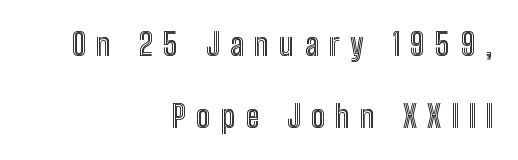
Q: Is the text italic (slanted)? A: No, it is upright.
Q: Is the text underlined? A: No.
Q: How is the paragraph aligned? A: Right-aligned.
Q: Is the spacing between letters normal or unusually wide? A: Unusually wide.
Q: Is the spacing between lines tight, normal or loose? A: Loose.
Q: Width (condensed, normal, or wide)? A: Condensed.
Q: x-height? A: Medium.
Q: Monospaced? A: No.
